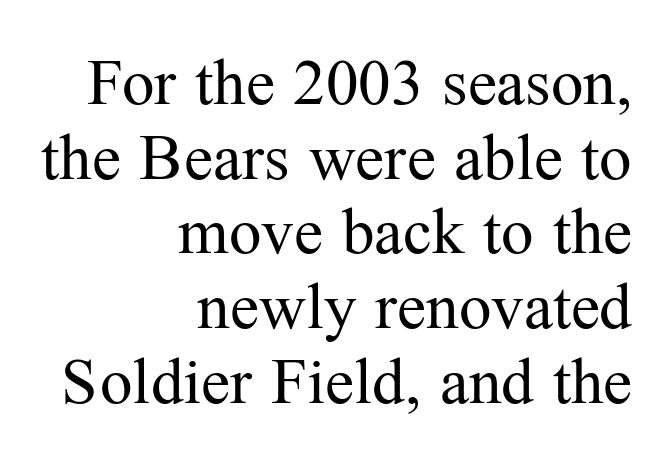
The image shows 65 px regular-weight serif type, upright; set right-aligned, tight line spacing (1.15x), normal letter spacing, not underlined; medium stroke contrast and a medium x-height.
